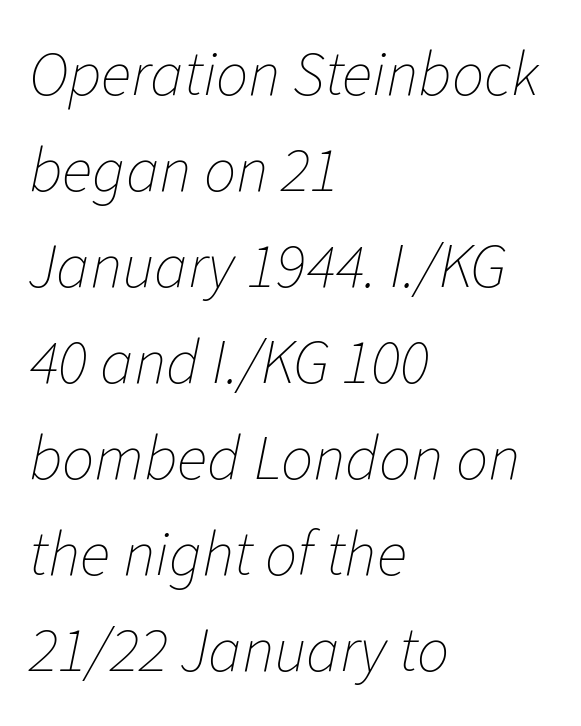
Notice how descenders clear the ascenders below comfortably — that's standard leading. Yep, that's italic — everything's leaning. The passage shown is not underscored anywhere. Note the varied advance widths — an 'i' is clearly narrower than an 'm'. Line beginnings align vertically; line endings do not.
